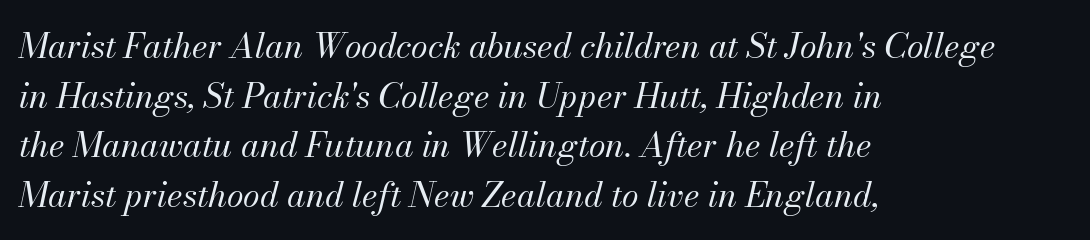
Slant detected: the letters are inclined. The vertical gap from one line to the next is medium. Letters have the restrained weight of plain body copy at most. A clean baseline with only descenders dipping below it. Horizontal alignment here is leftward, the default for most running prose. The type is set solid horizontally, with unmodified tracking.
